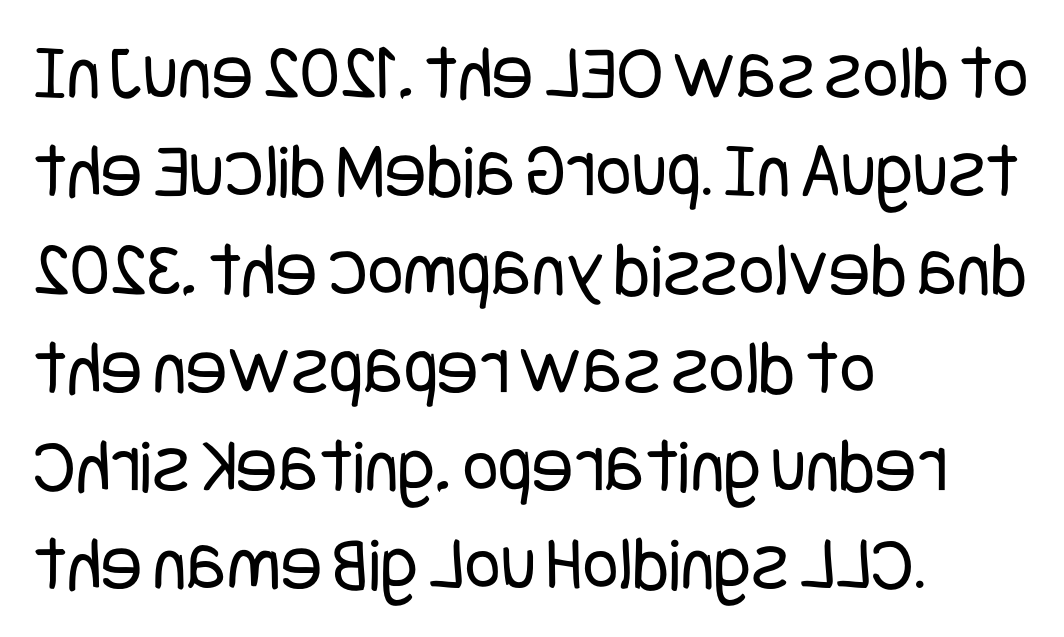
Q: Is the text bold? A: No.
Q: Is the text italic (slanted)? A: No, it is upright.
Q: Is the typeface a serif or a sans-serif typeface? A: Sans-serif.
Q: Is the text underlined? A: No.
Q: How is the paragraph aligned? A: Left-aligned.
Q: Is the spacing between letters normal or unusually wide? A: Normal.
Q: Is the spacing between lines tight, normal or loose? A: Normal.
Q: Width (condensed, normal, or wide)? A: Condensed.
Q: Stroke contrast? A: Low.
Q: x-height? A: Large.
